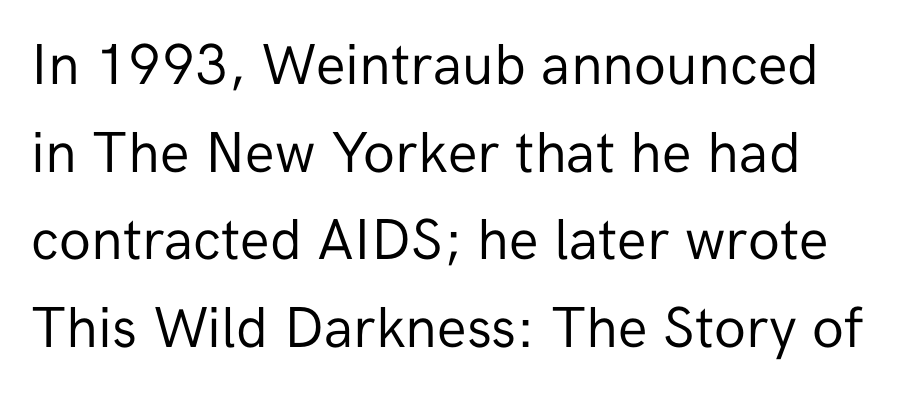
Q: Is the text bold? A: No.
Q: Is the text italic (slanted)? A: No, it is upright.
Q: Is the typeface a serif or a sans-serif typeface? A: Sans-serif.
Q: Is the text underlined? A: No.
Q: Is the spacing between letters normal or unusually wide? A: Normal.
Q: Is the spacing between lines tight, normal or loose? A: Normal.
Q: Width (condensed, normal, or wide)? A: Normal.
Q: Stroke contrast? A: Low.
Q: x-height? A: Medium.
Q: Monospaced? A: No.
